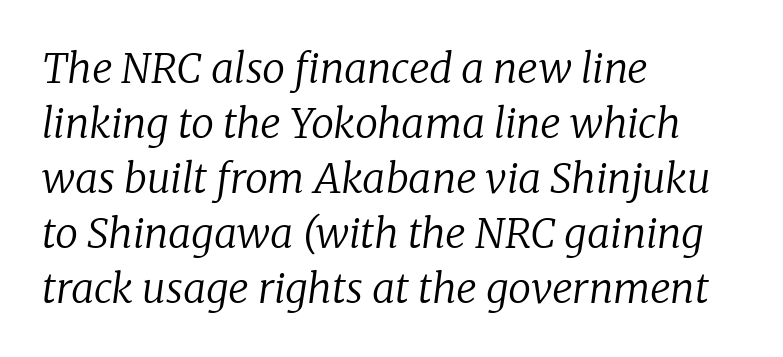
Q: Is the text bold? A: No.
Q: Is the text italic (slanted)? A: Yes, it leans right by about 8 degrees.
Q: Is the typeface a serif or a sans-serif typeface? A: Serif.
Q: Is the text underlined? A: No.
Q: How is the paragraph aligned? A: Left-aligned.
Q: Is the spacing between letters normal or unusually wide? A: Normal.
Q: Is the spacing between lines tight, normal or loose? A: Normal.
Q: Width (condensed, normal, or wide)? A: Normal.
Q: Stroke contrast? A: Low.
Q: x-height? A: Medium.
Q: Monospaced? A: No.
